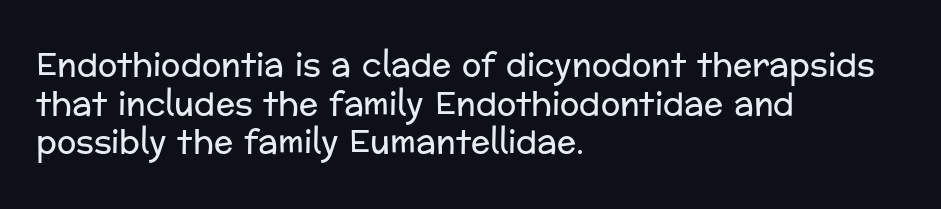
These lines are rendered in a variable-pitch font. The weight tops out at a normal text grade. Spacing between characters is what you'd get straight out of the box. The baseline area is clear.
